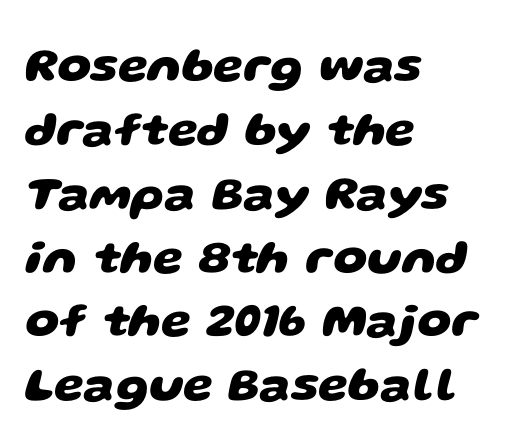
Regarding leading, the lines here are spaced in the standard way. Letters rest on an invisible, unmarked baseline. Letterform terminals end flat and unadorned throughout the passage. Typographic density is high because the face is bold. The text block is weighted toward the left margin, trailing off unevenly rightward.
